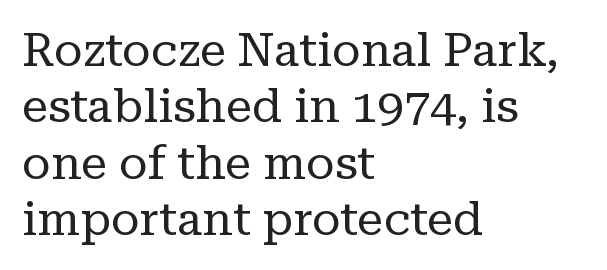
{"serif": "yes", "italic": "no", "bold": "no", "weight": "regular", "width": "normal", "stroke_contrast": "low", "x_height": "medium", "monospaced": "no", "underline": "no", "align": "left", "line_spacing_ratio": 1.2, "letter_spacing": "normal", "letter_spacing_em": 0.0, "glyph_px": 47}
